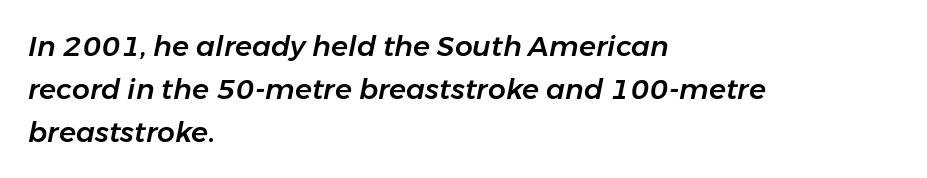
{"italic": "yes", "lean": "right", "slant_degrees": 11, "width": "normal", "stroke_contrast": "low", "x_height": "medium", "monospaced": "no", "underline": "no", "align": "left", "line_spacing": "normal", "line_spacing_ratio": 1.53, "letter_spacing": "normal", "letter_spacing_em": 0.0, "glyph_px": 28}
